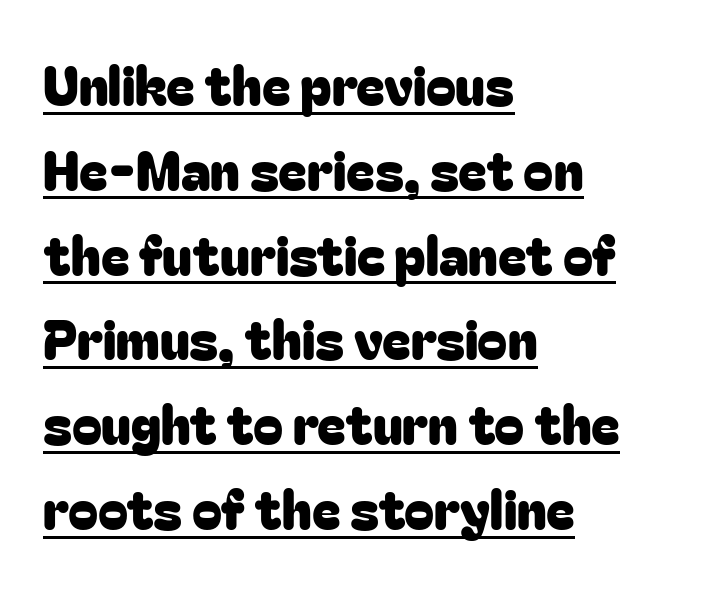
Reading down the block, your eye returns to a fixed left position each line. The letters advance in unequal steps, a hallmark of proportional type. Rows of type keep a routine distance in the vertical direction. This sample uses an upright cut, with every glyph sitting square on the baseline.
